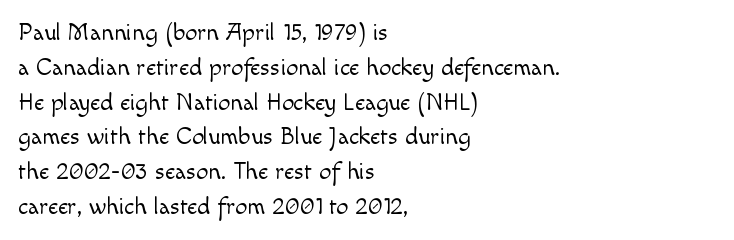
Q: Is the text bold? A: No.
Q: Is the text italic (slanted)? A: No, it is upright.
Q: Is the text underlined? A: No.
Q: How is the paragraph aligned? A: Left-aligned.
Q: Is the spacing between letters normal or unusually wide? A: Normal.
Q: Is the spacing between lines tight, normal or loose? A: Normal.
